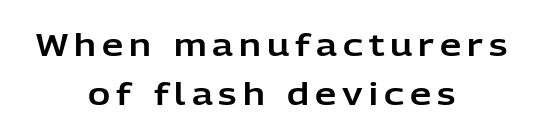
Italic: no, the glyphs are upright roman. Students, note that the glyphs here are deliberately spaced far apart. Rows of type keep a routine distance in the vertical direction. The rendering uses natural spacing where letterforms have individual widths.
